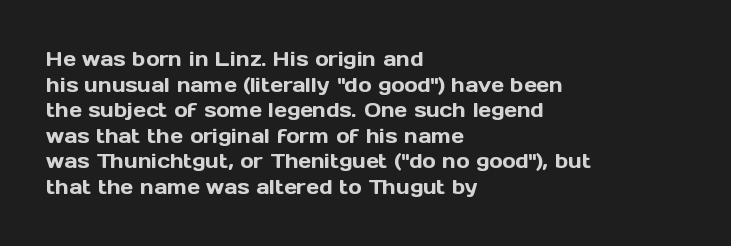
Nobody drew a line under any word here. Italic? Not at all — the glyphs are vertical. The rendering uses a moderate line-height, typical for paragraphs. You could call the tracking neutral — neither tight nor loose. This sample is left-justified, so line endings fall wherever the words run out.
